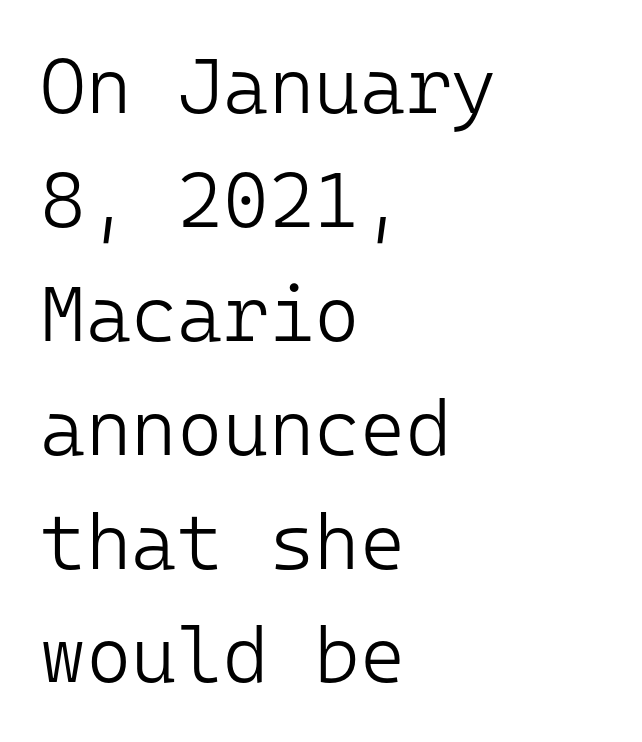
Q: Is the text bold? A: No.
Q: Is the text italic (slanted)? A: No, it is upright.
Q: Is the typeface a serif or a sans-serif typeface? A: Sans-serif.
Q: Is the text underlined? A: No.
Q: How is the paragraph aligned? A: Left-aligned.
Q: Is the spacing between letters normal or unusually wide? A: Normal.
Q: Is the spacing between lines tight, normal or loose? A: Normal.
Q: Width (condensed, normal, or wide)? A: Normal.
Q: Stroke contrast? A: Low.
Q: x-height? A: Medium.
Q: Monospaced? A: Yes.
